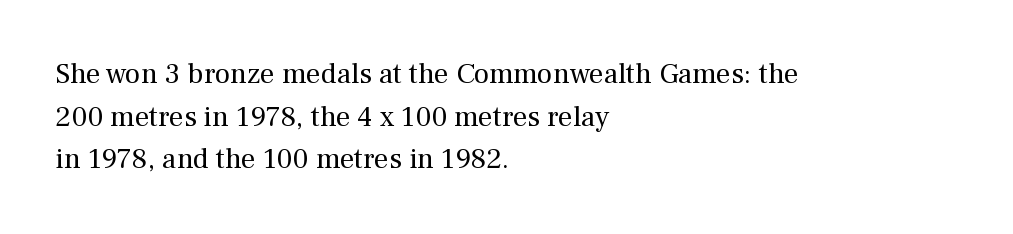
Weight: not bold — regular or lighter. Casual observation: everything's shoved over to the left. The typography opts for an upright posture over an oblique one. This sample has the flowing, uneven cadence of proportional lettering. This block has exactly the height ordinary leading produces. Only glyphs here, with clear space below each row.
